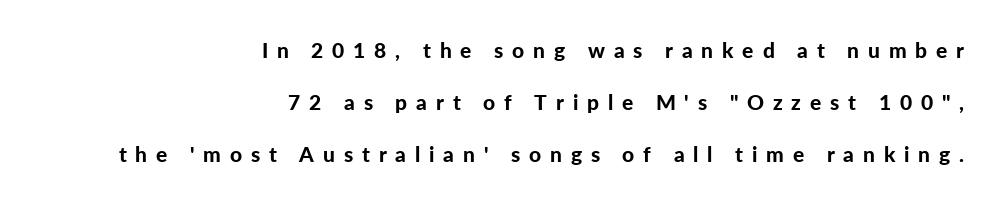
Q: Is the text bold? A: Yes.
Q: Is the text italic (slanted)? A: No, it is upright.
Q: Is the text underlined? A: No.
Q: How is the paragraph aligned? A: Right-aligned.
Q: Is the spacing between letters normal or unusually wide? A: Unusually wide.
Q: Is the spacing between lines tight, normal or loose? A: Loose.
